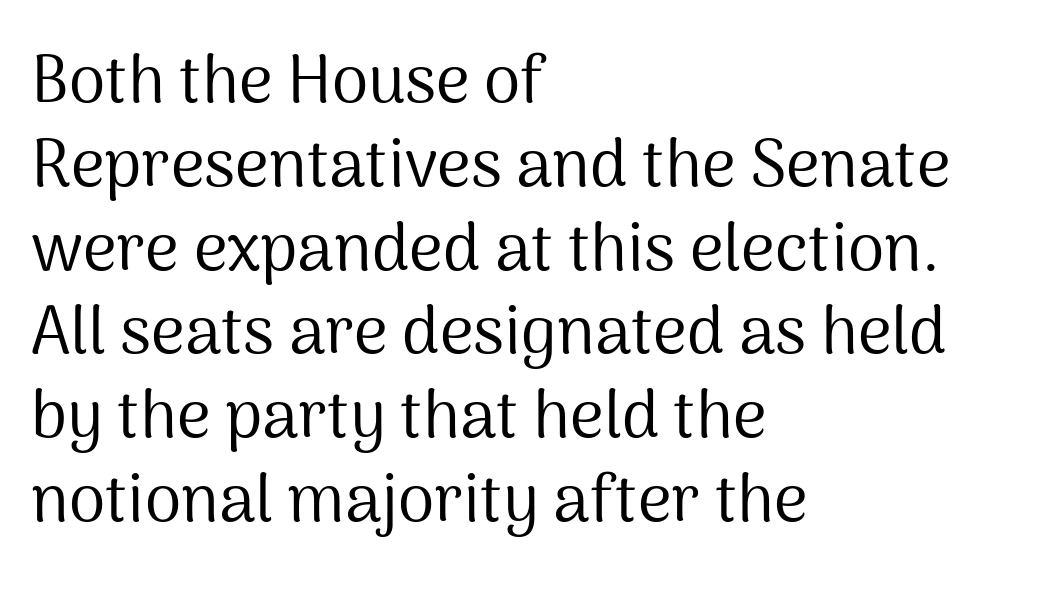
The image shows 66 px regular-weight sans-serif type, upright; set left-aligned, normal line spacing (1.27x), normal letter spacing, not underlined; medium stroke contrast and a medium x-height.
